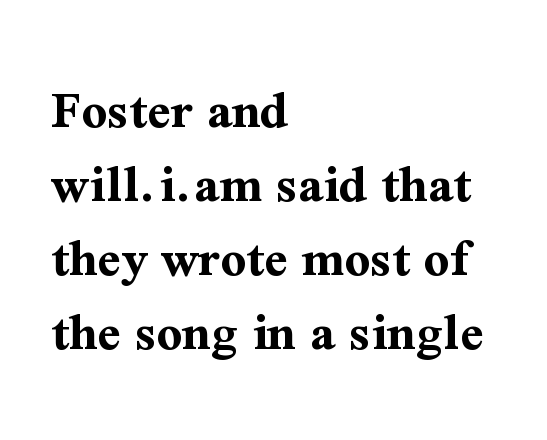
Q: Is the text bold? A: Yes.
Q: Is the text italic (slanted)? A: No, it is upright.
Q: Is the typeface a serif or a sans-serif typeface? A: Serif.
Q: Is the text underlined? A: No.
Q: How is the paragraph aligned? A: Left-aligned.
Q: Is the spacing between letters normal or unusually wide? A: Normal.
Q: Is the spacing between lines tight, normal or loose? A: Normal.
Q: Width (condensed, normal, or wide)? A: Normal.
Q: Stroke contrast? A: Medium.
Q: x-height? A: Medium.
Q: Monospaced? A: No.
